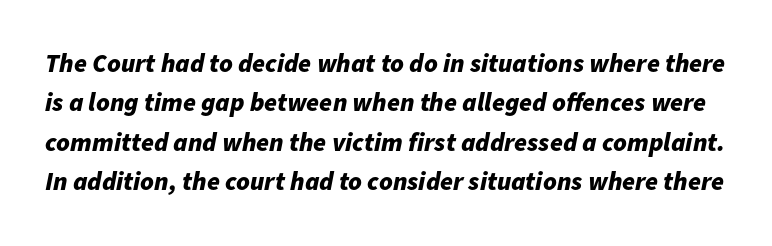
Q: Is the text bold? A: Yes.
Q: Is the text italic (slanted)? A: Yes, it leans right by about 11 degrees.
Q: Is the text underlined? A: No.
Q: Is the spacing between letters normal or unusually wide? A: Normal.
Q: Is the spacing between lines tight, normal or loose? A: Normal.
